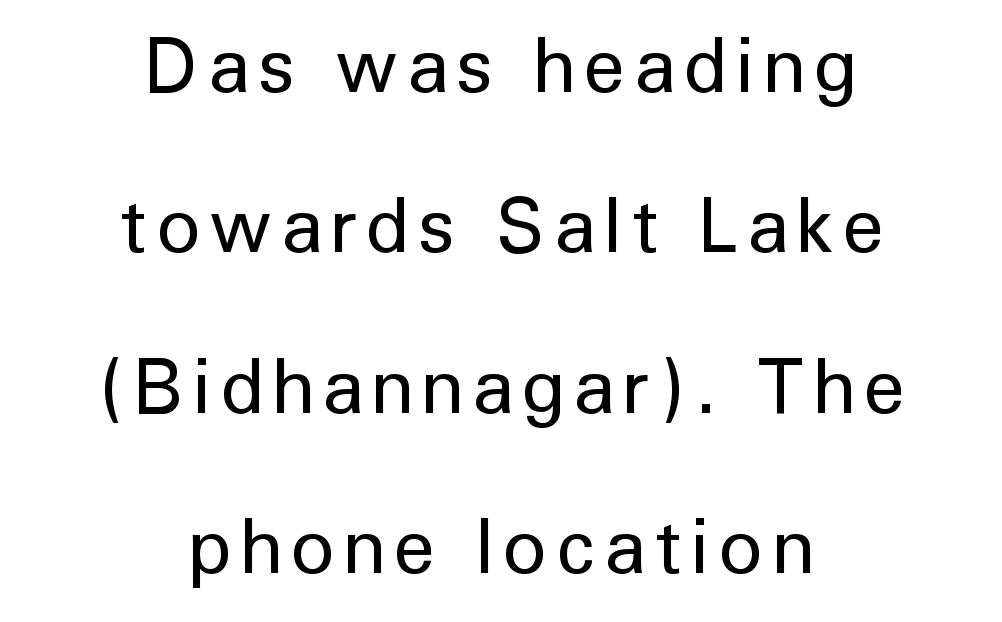
Q: Is the text bold? A: No.
Q: Is the text italic (slanted)? A: No, it is upright.
Q: Is the typeface a serif or a sans-serif typeface? A: Sans-serif.
Q: Is the text underlined? A: No.
Q: How is the paragraph aligned? A: Centered.
Q: Is the spacing between lines tight, normal or loose? A: Loose.
Q: Width (condensed, normal, or wide)? A: Normal.
Q: Stroke contrast? A: Low.
Q: x-height? A: Medium.
Q: Monospaced? A: No.
